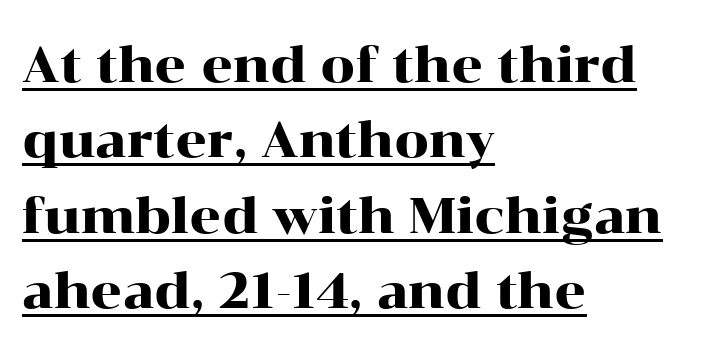
{"serif": "yes", "italic": "no", "width": "wide", "stroke_contrast": "high", "x_height": "medium", "monospaced": "no", "underline": "yes", "align": "left", "line_spacing": "normal", "line_spacing_ratio": 1.54, "letter_spacing": "normal", "letter_spacing_em": 0.0, "glyph_px": 49}
